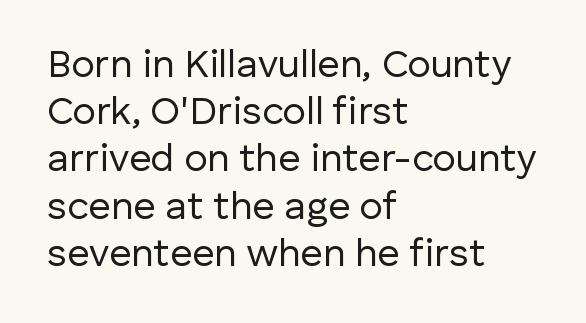
{"serif": "no", "italic": "no", "bold": "no", "weight": "regular", "width": "normal", "stroke_contrast": "low", "x_height": "medium", "monospaced": "no", "underline": "no", "align": "left", "line_spacing_ratio": 1.21, "letter_spacing": "normal", "letter_spacing_em": 0.0, "glyph_px": 39}
